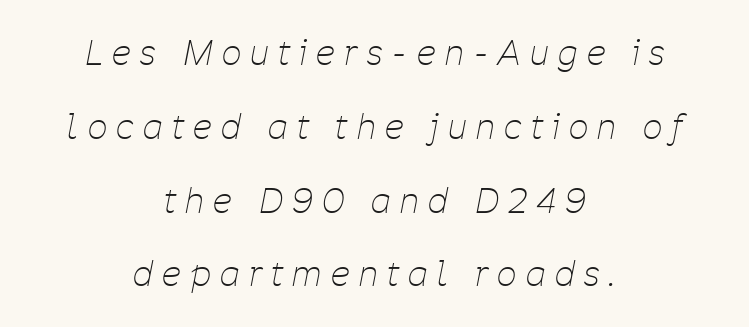
Letter spacing: wide. The strokes carry an ordinary text weight at most. Italic: yes, the glyphs are oblique. Varying glyph widths throughout — classic text-font behaviour. Centered paragraph, ragged on both sides.
